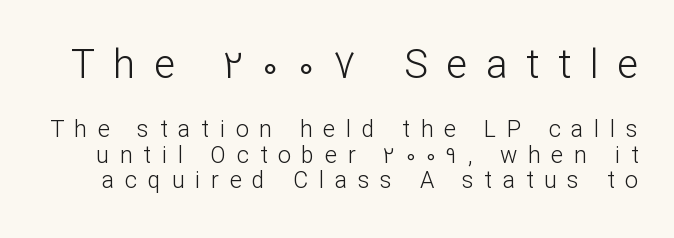
The image shows 40 px light sans-serif type, upright; set tight line spacing (1.12x), unusually wide letter spacing (+0.47 em), not underlined; the first (top) block is 1.74x larger; low stroke contrast and a medium x-height.
